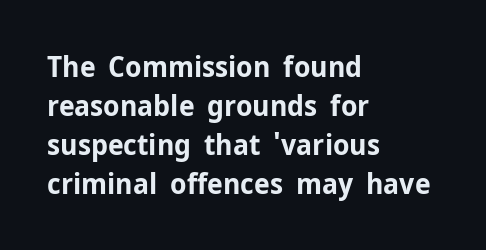
{"serif": "no", "italic": "no", "bold": "yes", "weight": "bold", "width": "normal", "stroke_contrast": "low", "x_height": "medium", "monospaced": "no", "underline": "no", "align": "left", "line_spacing": "normal", "line_spacing_ratio": 1.34, "letter_spacing": "normal", "letter_spacing_em": 0.0, "glyph_px": 29}
